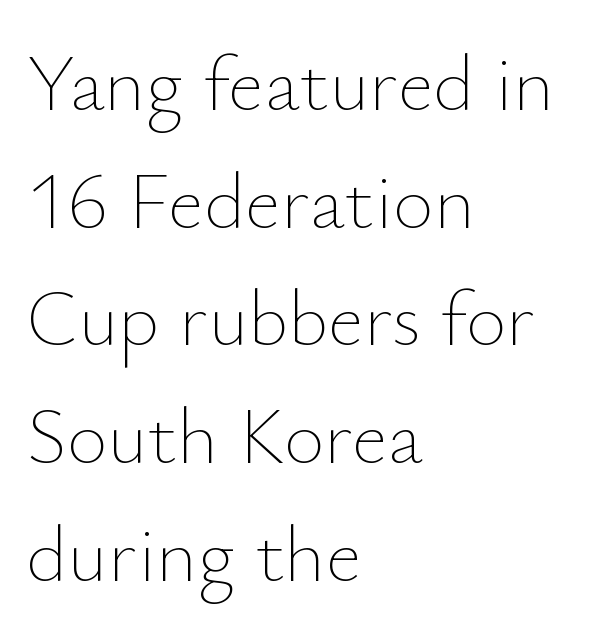
No extra tracking has been applied to these lines. Looks like regular typesetting: each glyph gets only the width it needs. Decoration check: the copy has no underline. Interline gaps are of average width in this sample. Do the letters lean? They stand straight.
